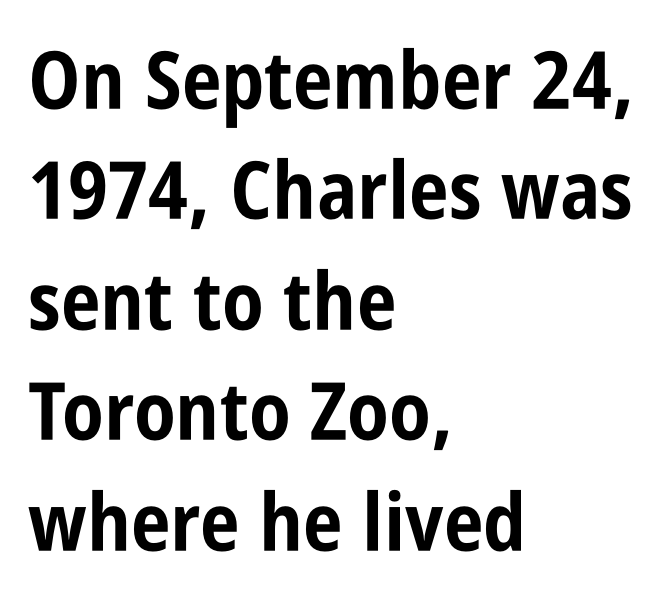
The image shows 80 px bold, condensed sans-serif type, upright; set left-aligned, normal line spacing (1.38x), normal letter spacing, not underlined; low stroke contrast and a large x-height.
